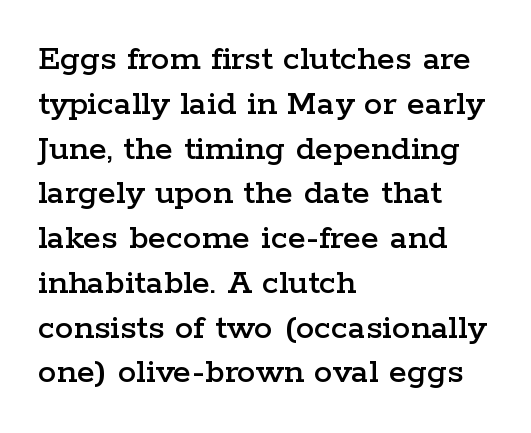
Q: Is the text italic (slanted)? A: No, it is upright.
Q: Is the typeface a serif or a sans-serif typeface? A: Serif.
Q: Is the text underlined? A: No.
Q: How is the paragraph aligned? A: Left-aligned.
Q: Is the spacing between letters normal or unusually wide? A: Normal.
Q: Width (condensed, normal, or wide)? A: Wide.
Q: Stroke contrast? A: Low.
Q: x-height? A: Medium.
Q: Monospaced? A: No.
